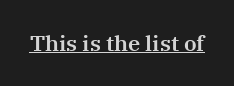
Q: Is the text italic (slanted)? A: No, it is upright.
Q: Is the text underlined? A: Yes.
Q: Is the spacing between letters normal or unusually wide? A: Normal.
